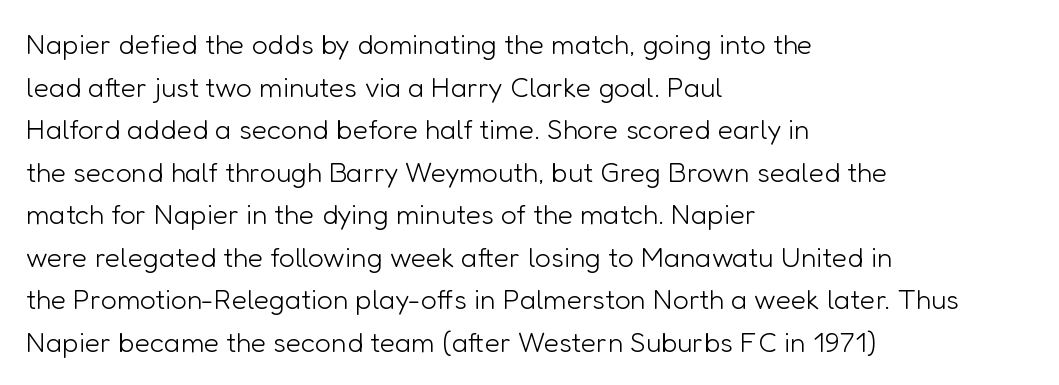
Q: Is the text bold? A: No.
Q: Is the text italic (slanted)? A: No, it is upright.
Q: Is the typeface a serif or a sans-serif typeface? A: Sans-serif.
Q: Is the text underlined? A: No.
Q: How is the paragraph aligned? A: Left-aligned.
Q: Is the spacing between letters normal or unusually wide? A: Normal.
Q: Is the spacing between lines tight, normal or loose? A: Normal.
Q: Width (condensed, normal, or wide)? A: Normal.
Q: Stroke contrast? A: Low.
Q: x-height? A: Medium.
Q: Monospaced? A: No.
